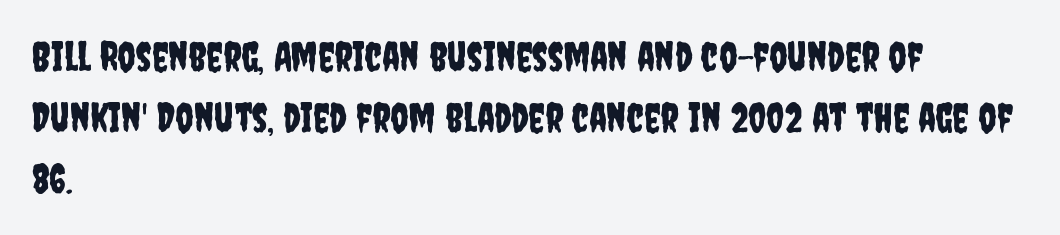
Q: Is the text italic (slanted)? A: No, it is upright.
Q: Is the typeface a serif or a sans-serif typeface? A: Sans-serif.
Q: Is the text underlined? A: No.
Q: How is the paragraph aligned? A: Left-aligned.
Q: Is the spacing between letters normal or unusually wide? A: Normal.
Q: Is the spacing between lines tight, normal or loose? A: Normal.
Q: Width (condensed, normal, or wide)? A: Condensed.
Q: Stroke contrast? A: Low.
Q: x-height? A: Large.
Q: Monospaced? A: No.
